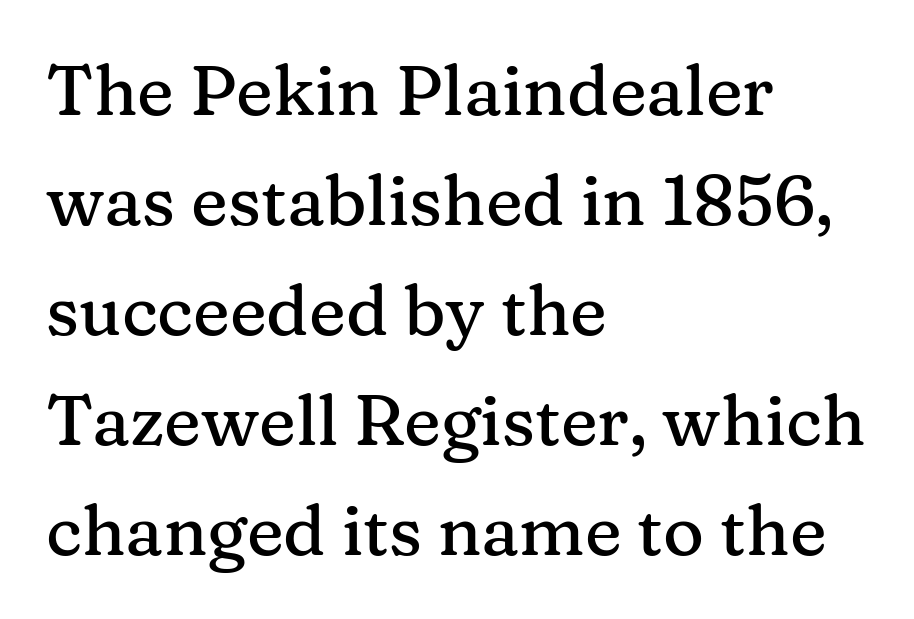
How would I describe the line gaps? Plain and ordinary. The rendering uses natural spacing where letterforms have individual widths. The face used here is seriffed, in the tradition of book romans. This rendering leaves character spacing at its baseline value. Is there any slant? The stems are plumb.
